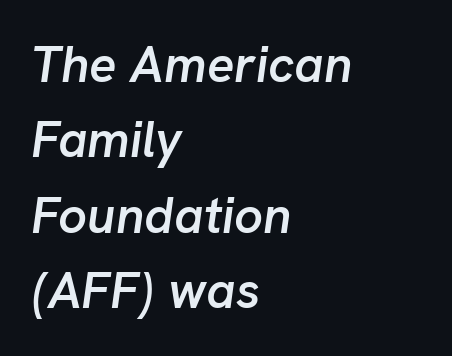
Q: Is the text bold? A: Semi-bold.
Q: Is the text italic (slanted)? A: Yes, it leans right by about 8 degrees.
Q: Is the text underlined? A: No.
Q: How is the paragraph aligned? A: Left-aligned.
Q: Is the spacing between letters normal or unusually wide? A: Normal.
Q: Is the spacing between lines tight, normal or loose? A: Normal.
Q: Width (condensed, normal, or wide)? A: Normal.
Q: Stroke contrast? A: Low.
Q: x-height? A: Medium.
Q: Monospaced? A: No.
